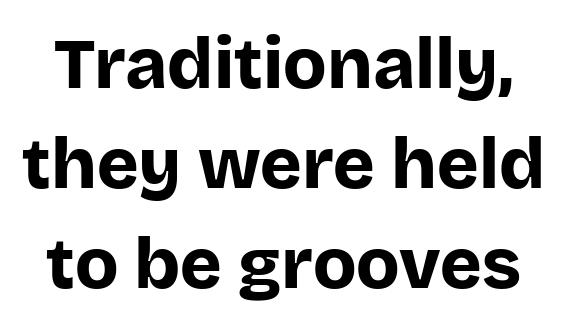
Q: Is the text bold? A: Yes.
Q: Is the text italic (slanted)? A: No, it is upright.
Q: Is the typeface a serif or a sans-serif typeface? A: Sans-serif.
Q: Is the text underlined? A: No.
Q: Is the spacing between letters normal or unusually wide? A: Normal.
Q: Is the spacing between lines tight, normal or loose? A: Normal.
Q: Width (condensed, normal, or wide)? A: Normal.
Q: Stroke contrast? A: Low.
Q: x-height? A: Large.
Q: Monospaced? A: No.
